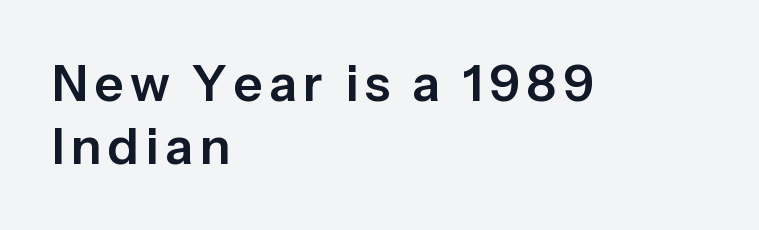
Q: Is the text italic (slanted)? A: No, it is upright.
Q: Is the typeface a serif or a sans-serif typeface? A: Sans-serif.
Q: Is the text underlined? A: No.
Q: How is the paragraph aligned? A: Left-aligned.
Q: Is the spacing between lines tight, normal or loose? A: Normal.
Q: Width (condensed, normal, or wide)? A: Normal.
Q: Stroke contrast? A: Low.
Q: x-height? A: Medium.
Q: Monospaced? A: No.
